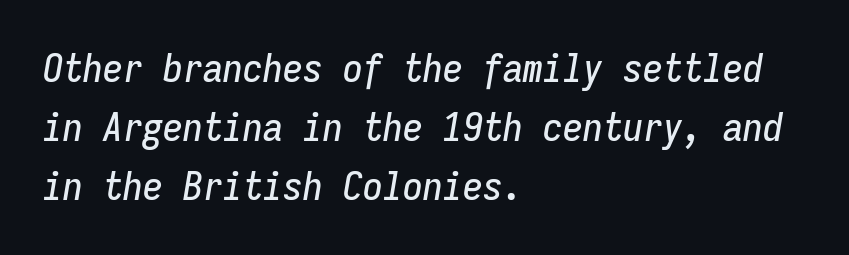
The image shows 40 px condensed type, italic (leaning right), monospaced; set left-aligned, normal line spacing (1.47x), normal letter spacing, not underlined; low stroke contrast and a medium x-height.
